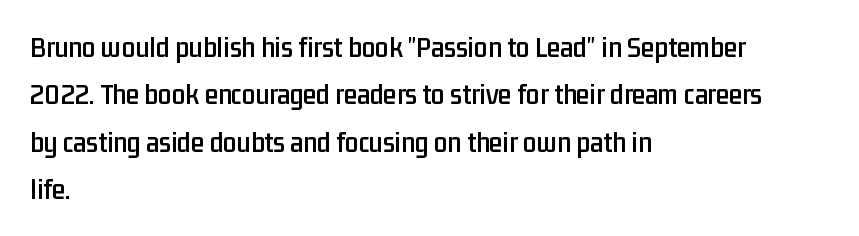
Q: Is the text italic (slanted)? A: No, it is upright.
Q: Is the typeface a serif or a sans-serif typeface? A: Sans-serif.
Q: Is the text underlined? A: No.
Q: How is the paragraph aligned? A: Left-aligned.
Q: Is the spacing between letters normal or unusually wide? A: Normal.
Q: Is the spacing between lines tight, normal or loose? A: Normal.
Q: Width (condensed, normal, or wide)? A: Condensed.
Q: Stroke contrast? A: Low.
Q: x-height? A: Medium.
Q: Monospaced? A: No.
